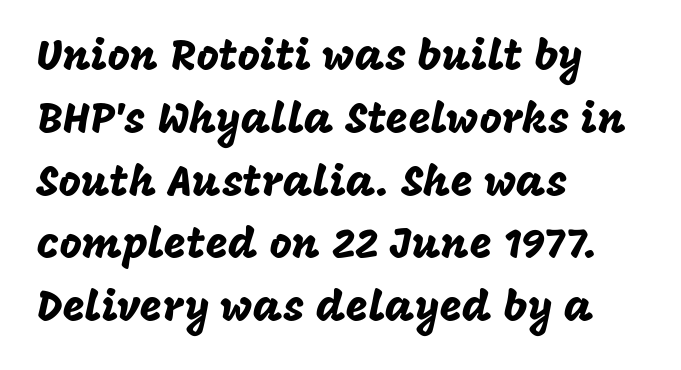
The image shows 43 px sans-serif type; set left-aligned, normal line spacing (1.46x), normal letter spacing, not underlined; low stroke contrast and a large x-height.
